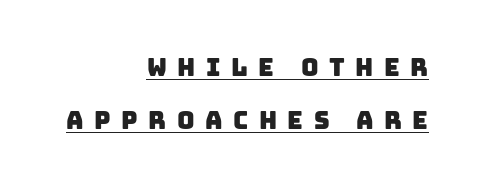
Q: Is the text underlined? A: Yes.
Q: How is the paragraph aligned? A: Right-aligned.
Q: Is the spacing between letters normal or unusually wide? A: Unusually wide.
Q: Is the spacing between lines tight, normal or loose? A: Loose.
